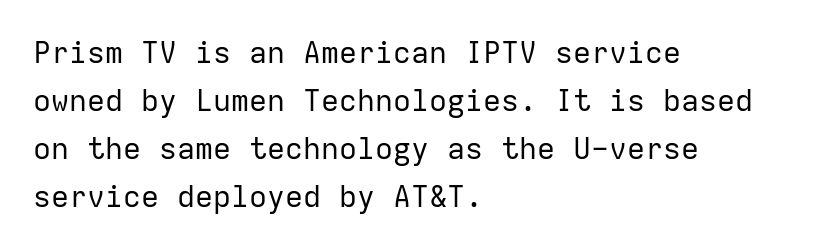
Q: Is the text bold? A: No.
Q: Is the text italic (slanted)? A: No, it is upright.
Q: Is the typeface a serif or a sans-serif typeface? A: Sans-serif.
Q: Is the text underlined? A: No.
Q: How is the paragraph aligned? A: Left-aligned.
Q: Is the spacing between letters normal or unusually wide? A: Normal.
Q: Is the spacing between lines tight, normal or loose? A: Normal.
Q: Width (condensed, normal, or wide)? A: Normal.
Q: Stroke contrast? A: Low.
Q: x-height? A: Medium.
Q: Monospaced? A: Yes.
